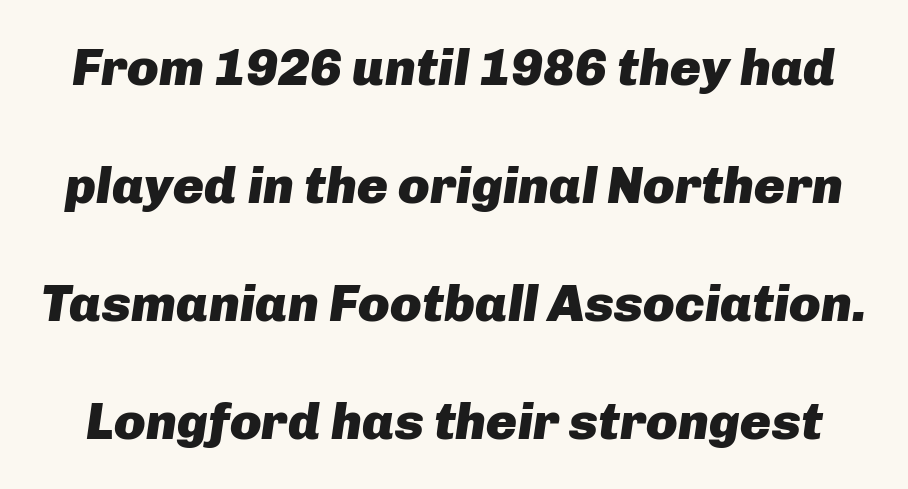
The image shows 52 px heavy type, italic (leaning right); set loose line spacing (2.27x), normal letter spacing, not underlined; low stroke contrast and a medium x-height.
